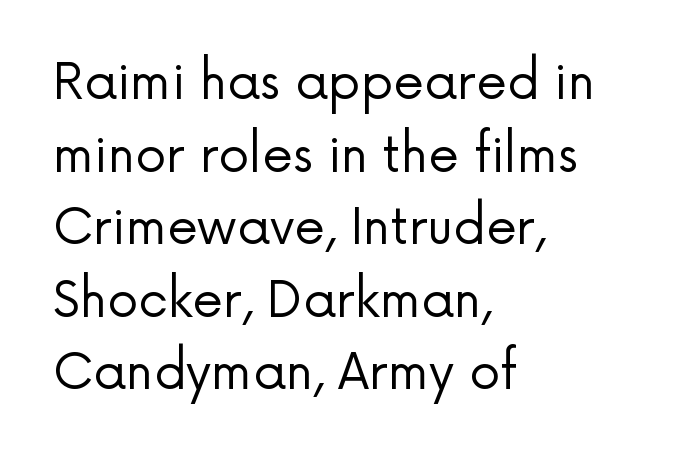
The image shows 49 px regular-weight sans-serif type, upright; set left-aligned, normal line spacing (1.48x), normal letter spacing, not underlined; low stroke contrast and a medium x-height.
